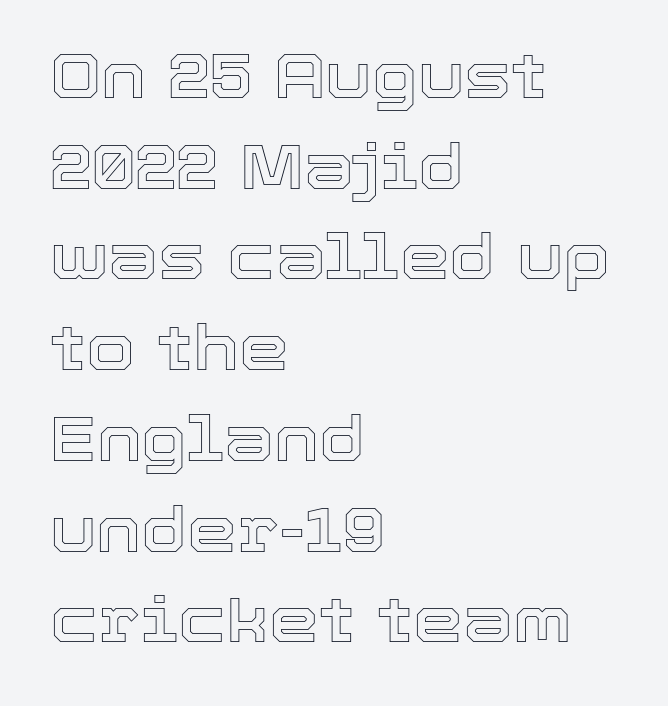
The image shows 63 px text type, upright; set left-aligned, normal line spacing (1.44x), normal letter spacing, not underlined; a medium x-height.
